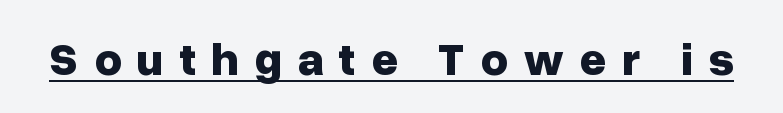
Q: Is the text bold? A: Yes.
Q: Is the text italic (slanted)? A: No, it is upright.
Q: Is the typeface a serif or a sans-serif typeface? A: Sans-serif.
Q: Is the text underlined? A: Yes.
Q: Is the spacing between letters normal or unusually wide? A: Unusually wide.
Q: Width (condensed, normal, or wide)? A: Normal.
Q: Stroke contrast? A: Low.
Q: x-height? A: Medium.
Q: Monospaced? A: No.
